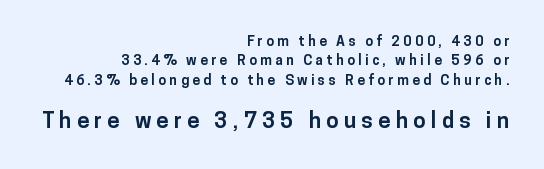
The sample has been set heavy, in full bold. A clean baseline with only descenders dipping below it. Here the second block reads like a headline and the first like body copy. Compared with typical paragraphs, the rows here are spaced about the same.
